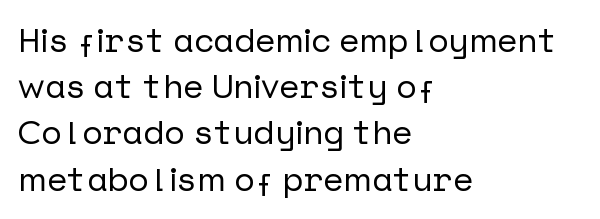
{"serif": "no", "italic": "no", "width": "normal", "stroke_contrast": "low", "x_height": "medium", "underline": "no", "align": "left", "line_spacing": "normal", "line_spacing_ratio": 1.36, "letter_spacing": "normal", "letter_spacing_em": 0.0, "glyph_px": 34}
